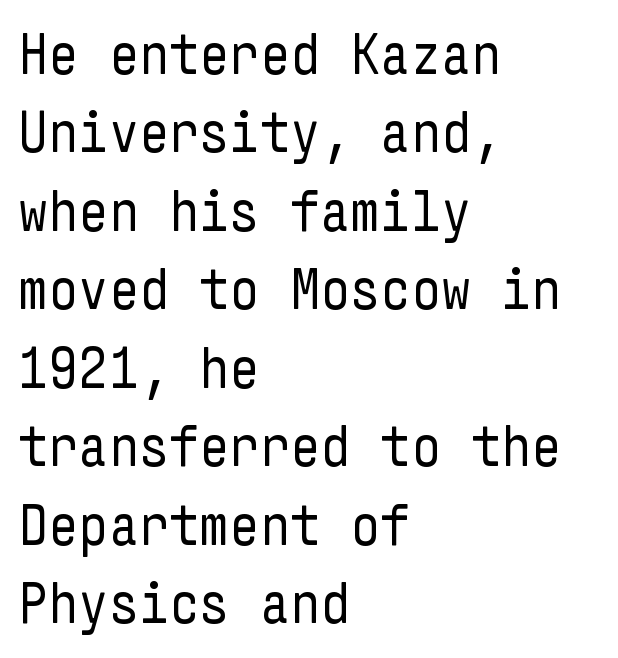
Q: Is the text bold? A: No.
Q: Is the text italic (slanted)? A: No, it is upright.
Q: Is the typeface a serif or a sans-serif typeface? A: Sans-serif.
Q: Is the text underlined? A: No.
Q: How is the paragraph aligned? A: Left-aligned.
Q: Is the spacing between letters normal or unusually wide? A: Normal.
Q: Is the spacing between lines tight, normal or loose? A: Normal.
Q: Width (condensed, normal, or wide)? A: Condensed.
Q: Stroke contrast? A: Low.
Q: x-height? A: Medium.
